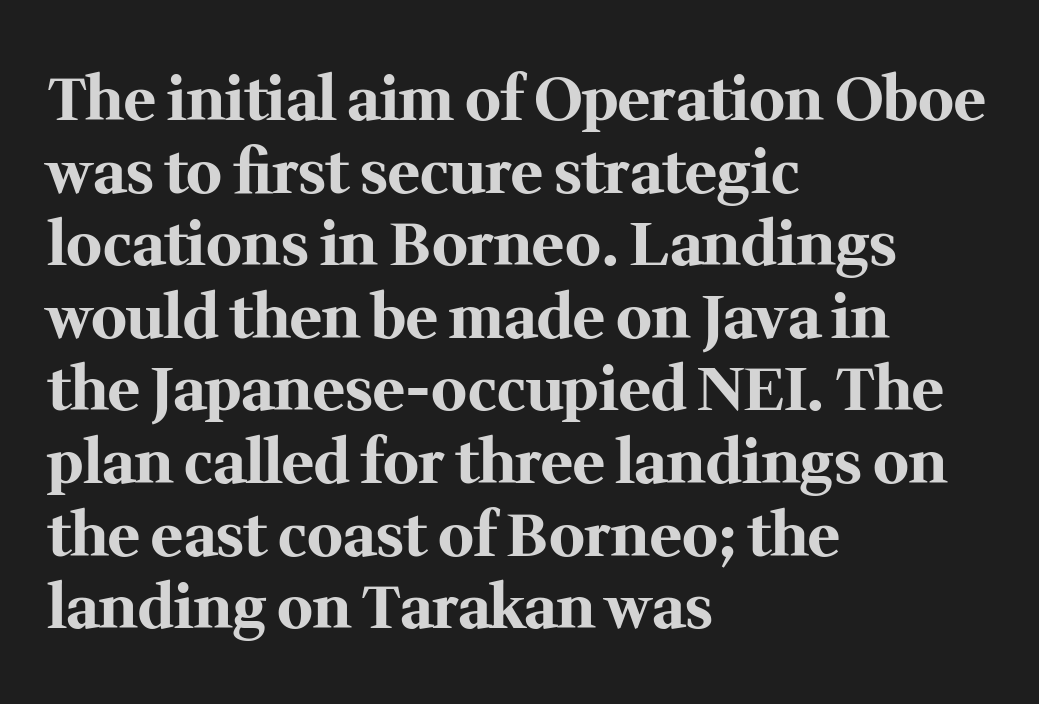
Q: Is the text bold? A: Yes.
Q: Is the text italic (slanted)? A: No, it is upright.
Q: Is the typeface a serif or a sans-serif typeface? A: Serif.
Q: Is the text underlined? A: No.
Q: How is the paragraph aligned? A: Left-aligned.
Q: Is the spacing between letters normal or unusually wide? A: Normal.
Q: Width (condensed, normal, or wide)? A: Normal.
Q: Stroke contrast? A: Medium.
Q: x-height? A: Medium.
Q: Monospaced? A: No.
